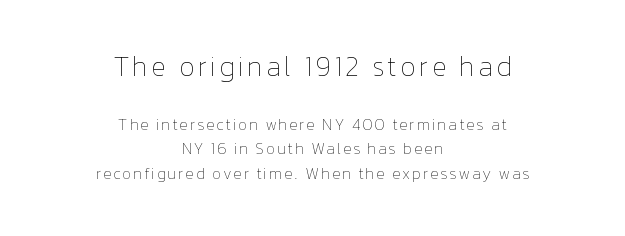
{"italic": "no", "bold": "no", "weight": "thin", "width": "normal", "stroke_contrast": "low", "x_height": "medium", "monospaced": "no", "underline": "no", "align": "center", "line_spacing": "normal", "line_spacing_ratio": 1.54, "larger_block": "first", "size_ratio": 1.75, "glyph_px": 28}
